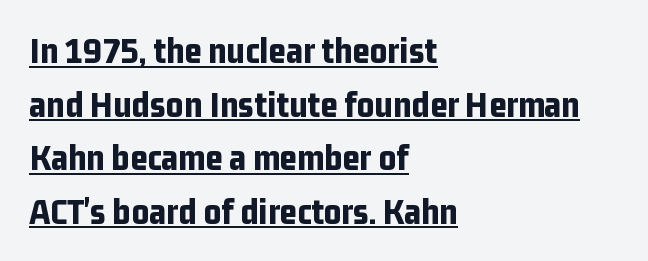
Q: Is the text bold? A: Yes.
Q: Is the text italic (slanted)? A: No, it is upright.
Q: Is the typeface a serif or a sans-serif typeface? A: Sans-serif.
Q: Is the text underlined? A: Yes.
Q: How is the paragraph aligned? A: Left-aligned.
Q: Is the spacing between letters normal or unusually wide? A: Normal.
Q: Is the spacing between lines tight, normal or loose? A: Normal.
Q: Width (condensed, normal, or wide)? A: Condensed.
Q: Stroke contrast? A: Low.
Q: x-height? A: Medium.
Q: Monospaced? A: No.
